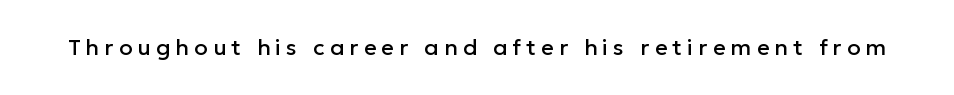
The gaps between neighbouring characters are conspicuously large. The baseline area is clear. Does the lettering tilt? It doesn't — this is upright.
